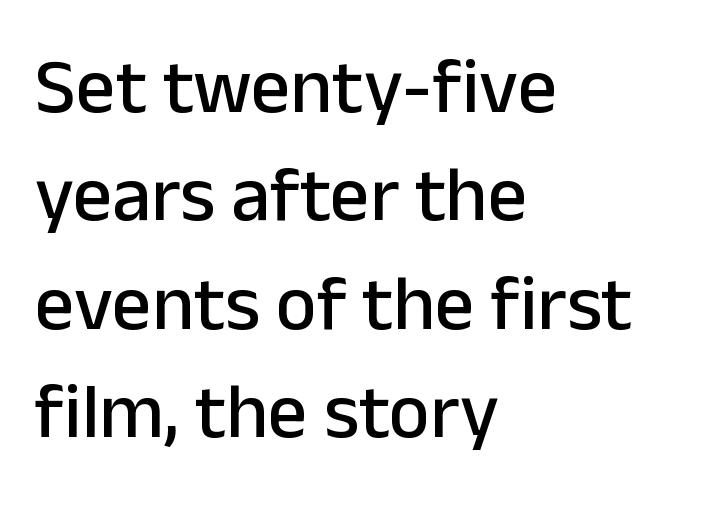
{"serif": "no", "italic": "no", "width": "normal", "stroke_contrast": "low", "x_height": "medium", "monospaced": "no", "underline": "no", "align": "left", "line_spacing": "normal", "line_spacing_ratio": 1.39, "letter_spacing": "normal", "letter_spacing_em": 0.0, "glyph_px": 78}
